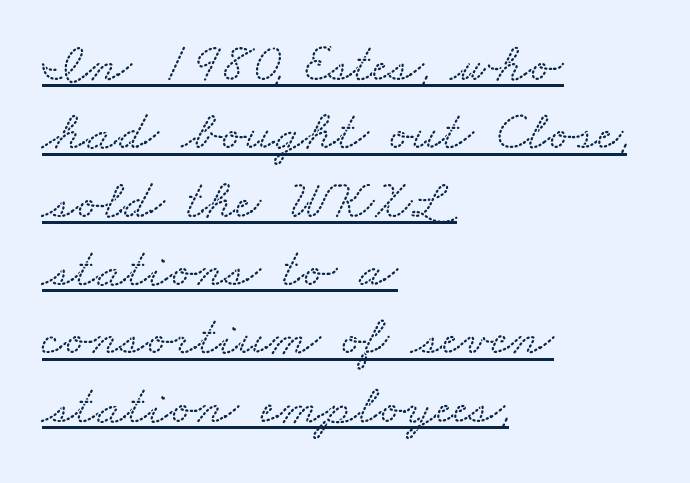
The image shows 56 px wide serif type; set left-aligned, line spacing 1.22x, normal letter spacing, underlined; medium stroke contrast and a small x-height.
